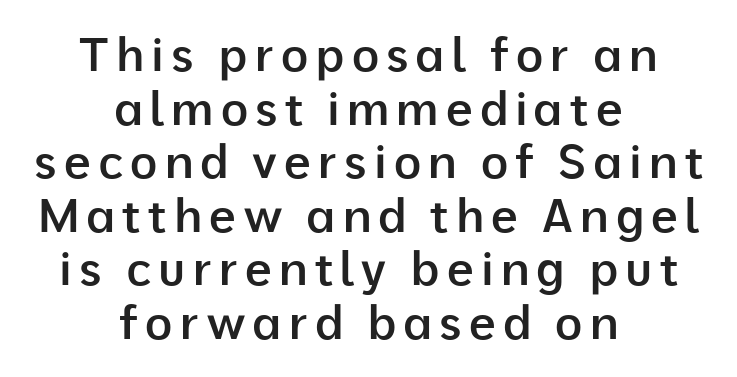
{"serif": "no", "italic": "no", "bold": "semi", "weight": "semibold", "width": "normal", "stroke_contrast": "low", "x_height": "medium", "monospaced": "no", "underline": "no", "align": "center", "line_spacing": "tight", "line_spacing_ratio": 1.14, "glyph_px": 47}
